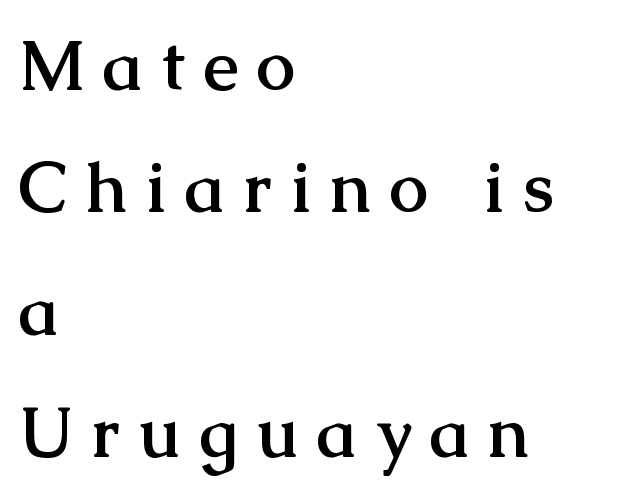
{"serif": "yes", "italic": "no", "bold": "yes", "weight": "semibold", "width": "normal", "stroke_contrast": "medium", "x_height": "medium", "monospaced": "no", "underline": "no", "align": "left", "line_spacing_ratio": 1.75, "letter_spacing": "wide", "letter_spacing_em": 0.27, "glyph_px": 70}
